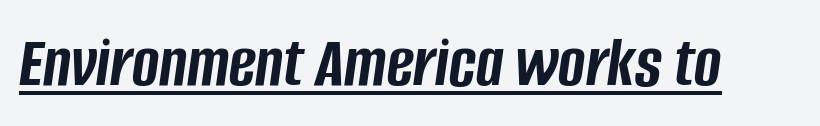
Q: Is the text bold? A: Yes.
Q: Is the text italic (slanted)? A: Yes, it leans right by about 8 degrees.
Q: Is the text underlined? A: Yes.
Q: Is the spacing between letters normal or unusually wide? A: Normal.
Q: Width (condensed, normal, or wide)? A: Condensed.
Q: Stroke contrast? A: Low.
Q: x-height? A: Large.
Q: Monospaced? A: No.
